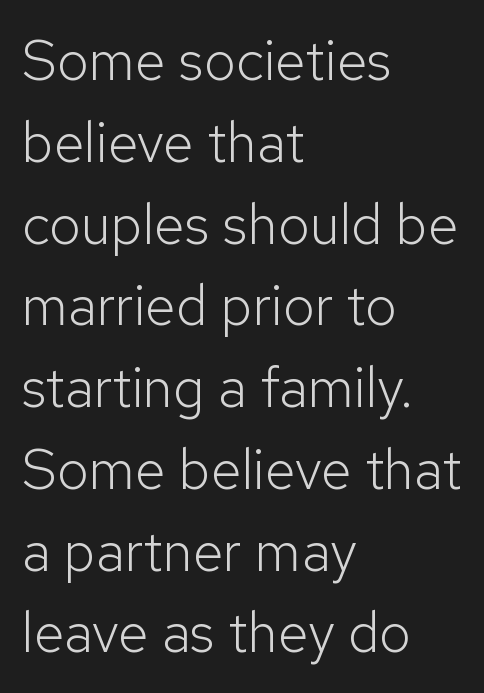
The letters look calm and open, with moderate or lighter stems. Rows of type keep a routine distance in the vertical direction. These lines are composed in type without serifs. Underline: absent.
